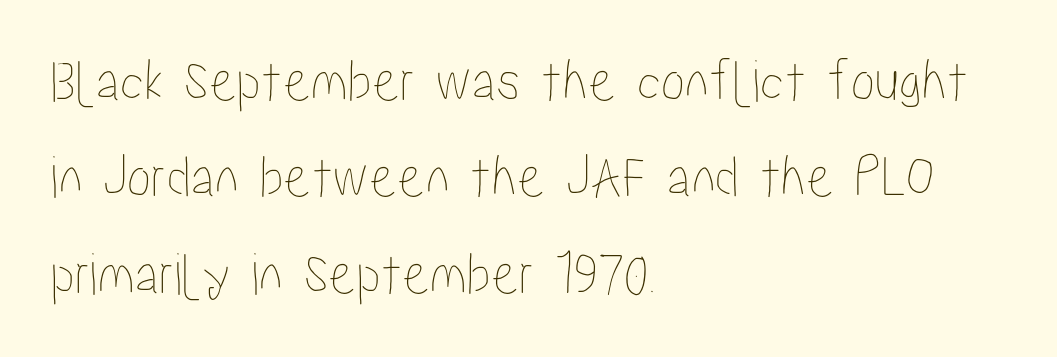
The image shows 61 px condensed type, upright; set left-aligned, normal line spacing (1.58x), normal letter spacing, not underlined; low stroke contrast and a medium x-height.
